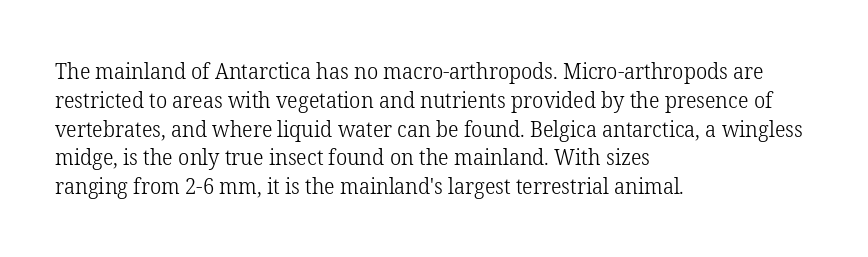
Q: Is the text bold? A: No.
Q: Is the text italic (slanted)? A: No, it is upright.
Q: Is the text underlined? A: No.
Q: How is the paragraph aligned? A: Left-aligned.
Q: Is the spacing between letters normal or unusually wide? A: Normal.
Q: Is the spacing between lines tight, normal or loose? A: Normal.
